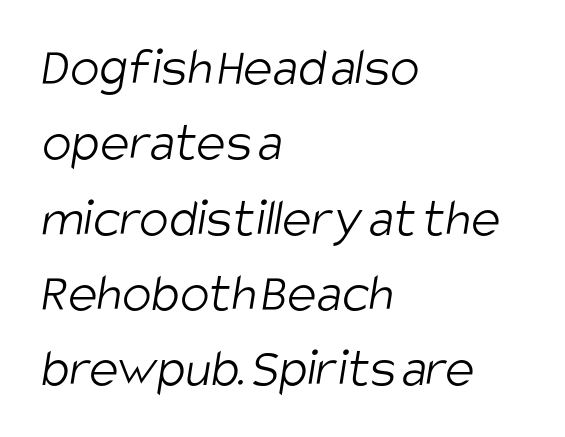
The image shows 55 px light, condensed sans-serif type; set left-aligned, normal line spacing (1.37x), normal letter spacing, not underlined; low stroke contrast and a large x-height.
